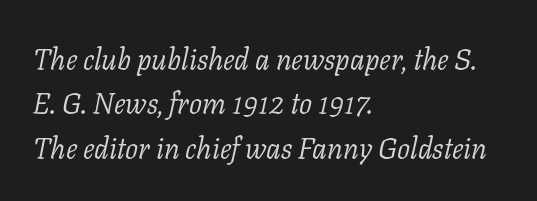
Q: Is the text bold? A: No.
Q: Is the text italic (slanted)? A: Yes, it leans right by about 11 degrees.
Q: Is the typeface a serif or a sans-serif typeface? A: Serif.
Q: Is the text underlined? A: No.
Q: How is the paragraph aligned? A: Left-aligned.
Q: Is the spacing between letters normal or unusually wide? A: Normal.
Q: Is the spacing between lines tight, normal or loose? A: Normal.
Q: Width (condensed, normal, or wide)? A: Normal.
Q: Stroke contrast? A: Low.
Q: x-height? A: Medium.
Q: Monospaced? A: No.
